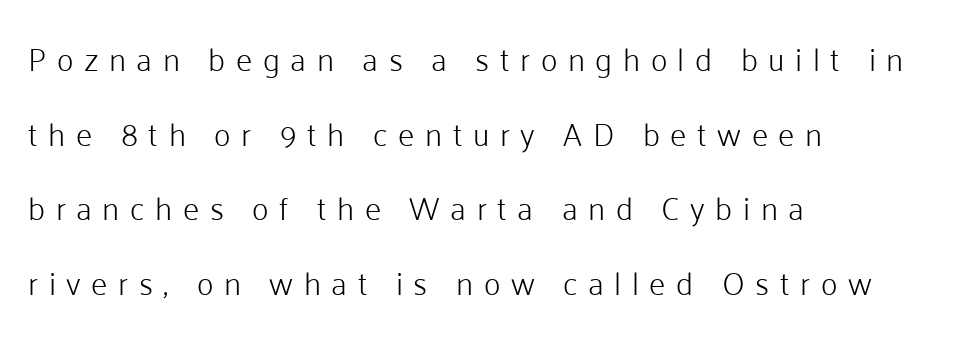
Q: Is the text bold? A: No.
Q: Is the text italic (slanted)? A: No, it is upright.
Q: Is the typeface a serif or a sans-serif typeface? A: Sans-serif.
Q: Is the text underlined? A: No.
Q: How is the paragraph aligned? A: Left-aligned.
Q: Is the spacing between letters normal or unusually wide? A: Unusually wide.
Q: Is the spacing between lines tight, normal or loose? A: Loose.
Q: Width (condensed, normal, or wide)? A: Normal.
Q: Stroke contrast? A: Low.
Q: x-height? A: Medium.
Q: Monospaced? A: No.
